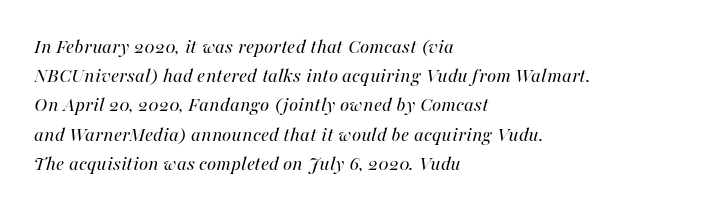
Q: Is the text bold? A: No.
Q: Is the text italic (slanted)? A: Yes, it leans right by about 16 degrees.
Q: Is the text underlined? A: No.
Q: How is the paragraph aligned? A: Left-aligned.
Q: Is the spacing between letters normal or unusually wide? A: Normal.
Q: Is the spacing between lines tight, normal or loose? A: Normal.
